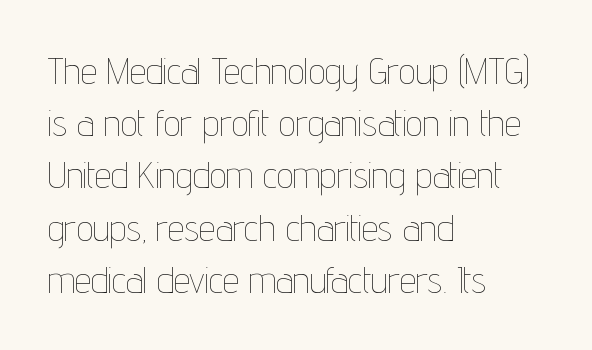
Each letter keeps its own natural width here, so spacing adapts to shape. Rendered with straight, roman letterforms. The gaps between neighbouring characters are ordinary and unremarkable. Summary of weight: not heavy and not bold. The space beneath each line is pristine and unruled.
